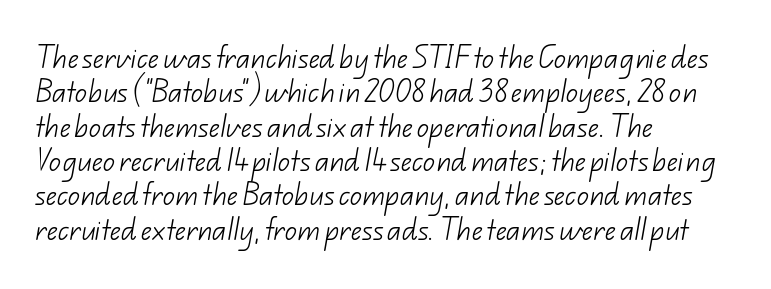
Underline: absent. These lines keep a tight, regular rhythm from letter to letter. Baseline-to-baseline distance is the conventional proportion of letter height. Which margin do the lines hug? The left one — the right edge is uneven. Bold? No — there's no thickening of the strokes.
